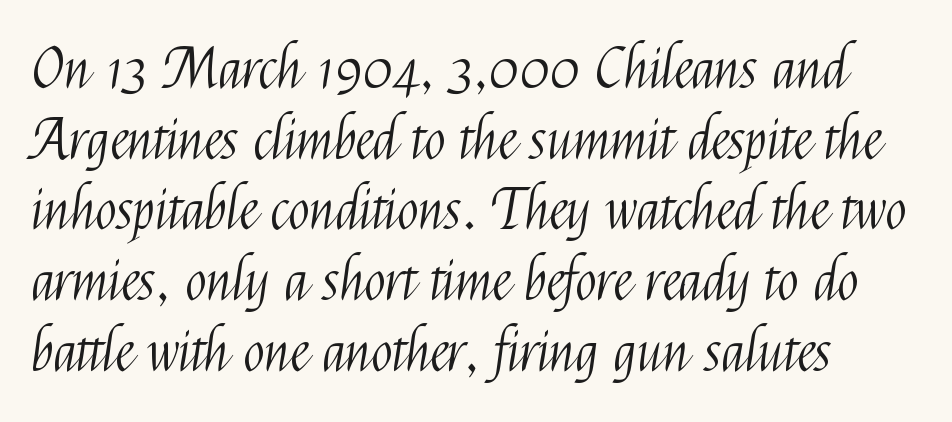
The image shows 57 px light, condensed sans-serif type; set line spacing 1.24x, normal letter spacing, not underlined; medium stroke contrast and a medium x-height.
